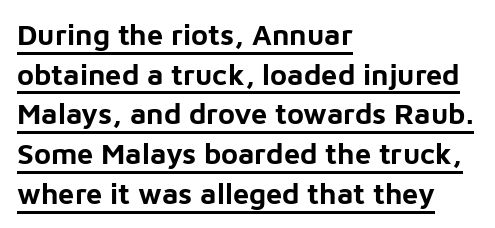
Q: Is the text bold? A: Yes.
Q: Is the text italic (slanted)? A: No, it is upright.
Q: Is the typeface a serif or a sans-serif typeface? A: Sans-serif.
Q: Is the text underlined? A: Yes.
Q: How is the paragraph aligned? A: Left-aligned.
Q: Is the spacing between letters normal or unusually wide? A: Normal.
Q: Is the spacing between lines tight, normal or loose? A: Normal.
Q: Width (condensed, normal, or wide)? A: Normal.
Q: Stroke contrast? A: Low.
Q: x-height? A: Medium.
Q: Monospaced? A: No.
